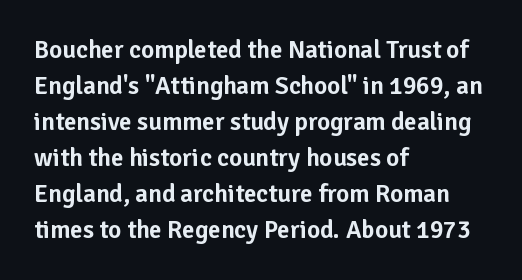
{"italic": "no", "underline": "no", "align": "left", "line_spacing": "normal", "line_spacing_ratio": 1.44, "letter_spacing": "normal", "letter_spacing_em": 0.0, "glyph_px": 25}
